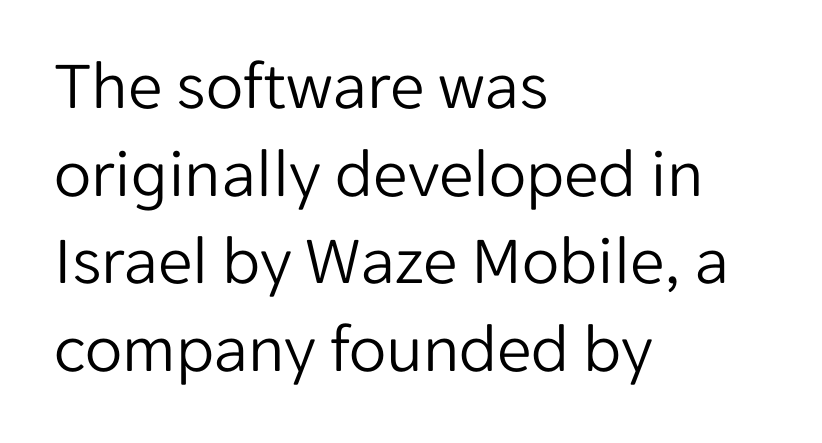
The type is set solid horizontally, with unmodified tracking. Ordinary non-slanted type is in use. The cut favours lightness, reaching ordinary text weight at its darkest. One glance says typical: line gaps are just what's usual. Does the copy run flush right? No — it runs flush left. Letters rest on an invisible, unmarked baseline.
